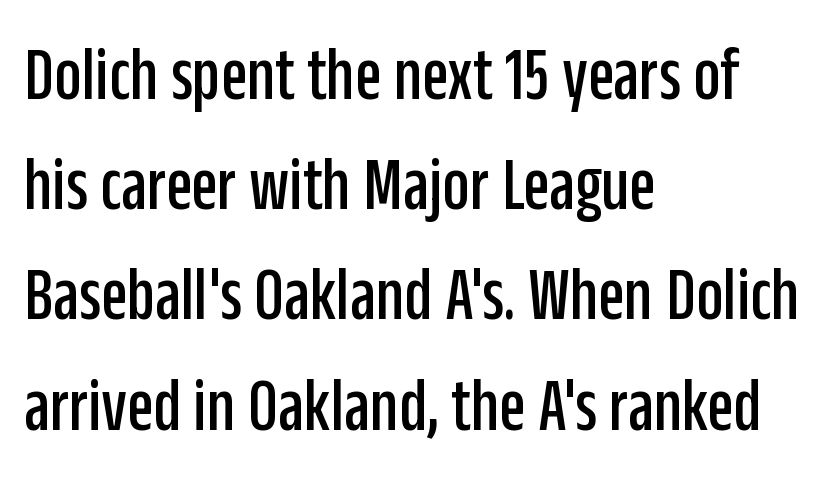
The characters display no serif detailing; their extremities are plain. A bare baseline throughout the passage. Teacher's note: observe the even left margin — that is flush-left alignment. Think of a printed novel: that variable character pitch is what you see here.
